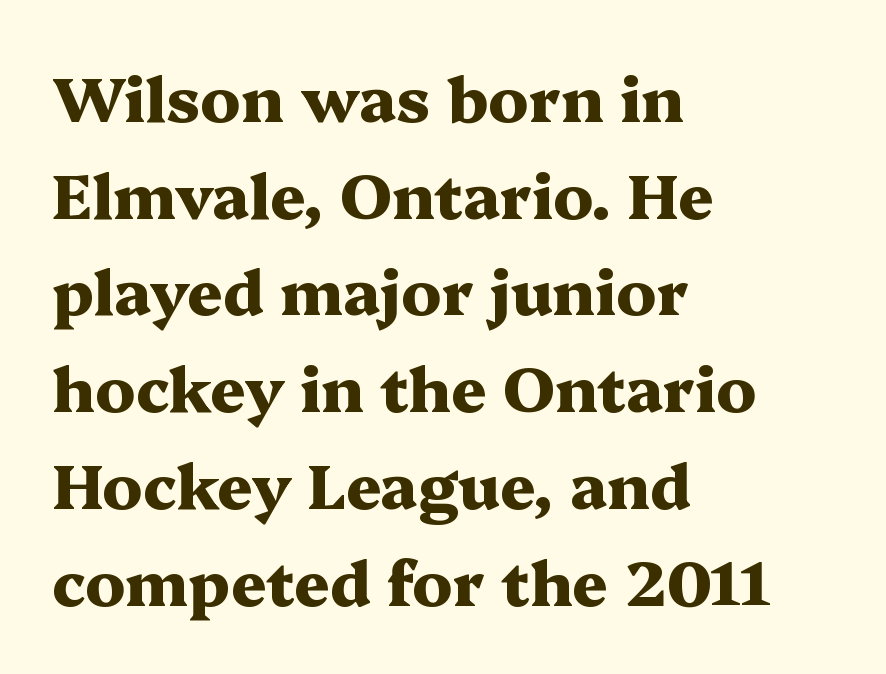
Q: Is the text bold? A: Yes.
Q: Is the text italic (slanted)? A: No, it is upright.
Q: Is the typeface a serif or a sans-serif typeface? A: Serif.
Q: Is the text underlined? A: No.
Q: How is the paragraph aligned? A: Left-aligned.
Q: Is the spacing between letters normal or unusually wide? A: Normal.
Q: Is the spacing between lines tight, normal or loose? A: Normal.
Q: Width (condensed, normal, or wide)? A: Wide.
Q: Stroke contrast? A: Medium.
Q: x-height? A: Medium.
Q: Monospaced? A: No.
